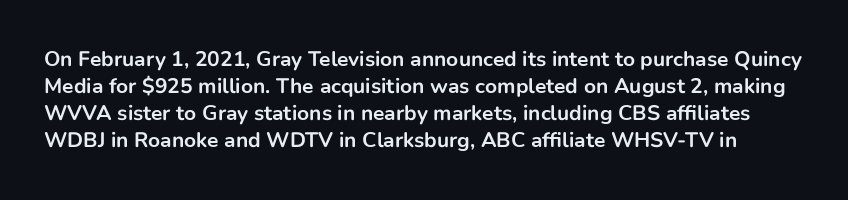
The image shows 21 px bold type, upright; set normal line spacing (1.29x), normal letter spacing, not underlined.
